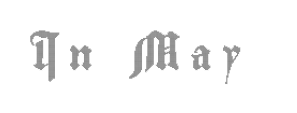
Q: Is the text italic (slanted)? A: No, it is upright.
Q: Is the text underlined? A: No.
Q: Is the spacing between letters normal or unusually wide? A: Unusually wide.
Q: Width (condensed, normal, or wide)? A: Condensed.
Q: x-height? A: Small.
Q: Monospaced? A: No.
